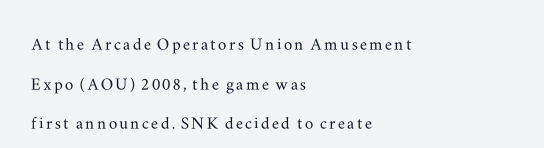
{"italic": "no", "underline": "no", "align": "left", "line_spacing_ratio": 1.89, "glyph_px": 21}
